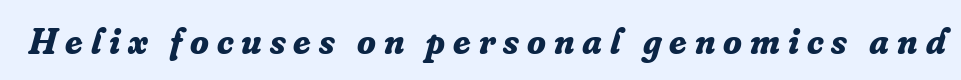
Character widths vary here, with narrow letters taking less room than wide ones. The axis of the letterforms is tilted away from vertical. Underline: absent. Is this a sans? No — the strokes have serifs. This is heavy type, rendered in bold.
